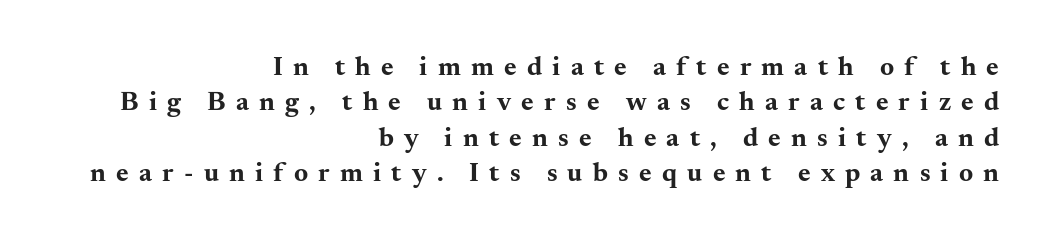
Q: Is the text bold? A: Yes.
Q: Is the text italic (slanted)? A: No, it is upright.
Q: Is the text underlined? A: No.
Q: How is the paragraph aligned? A: Right-aligned.
Q: Is the spacing between letters normal or unusually wide? A: Unusually wide.
Q: Is the spacing between lines tight, normal or loose? A: Normal.
